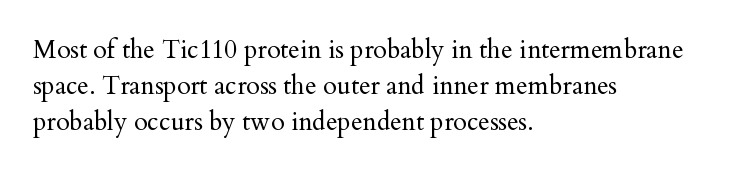
The rendering anchors every line to the left-hand side. Words appear dense and cohesive because spacing is normal. Does the leading feel generous? No, just average. A quiet, ordinary-to-light weight characterises the typeface.
